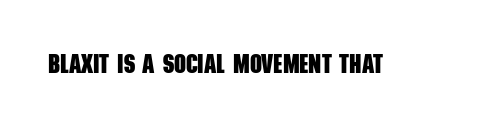
The image shows 26 px bold type; set normal letter spacing, not underlined.
